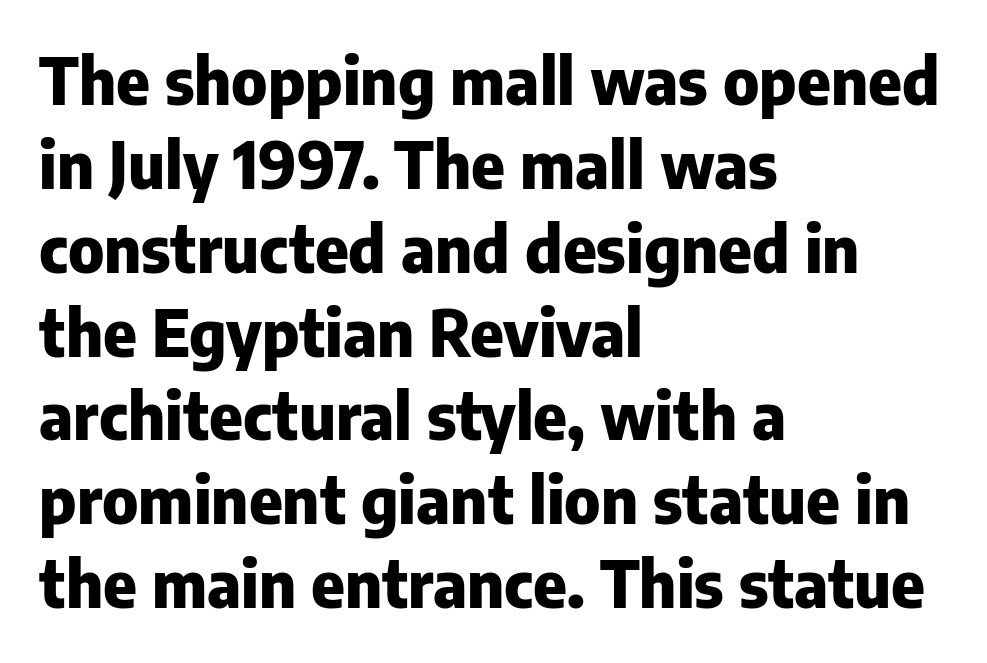
{"serif": "no", "italic": "no", "bold": "yes", "weight": "heavy", "width": "normal", "stroke_contrast": "low", "x_height": "medium", "monospaced": "no", "underline": "no", "align": "left", "line_spacing": "normal", "line_spacing_ratio": 1.31, "letter_spacing": "normal", "letter_spacing_em": 0.0, "glyph_px": 64}
